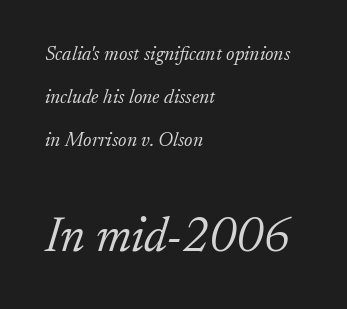
The image shows 49 px light serif type, italic (leaning right); set left-aligned, loose line spacing (2.16x), normal letter spacing, not underlined; the second (bottom) block is 2.45x larger; low stroke contrast and a small x-height.
